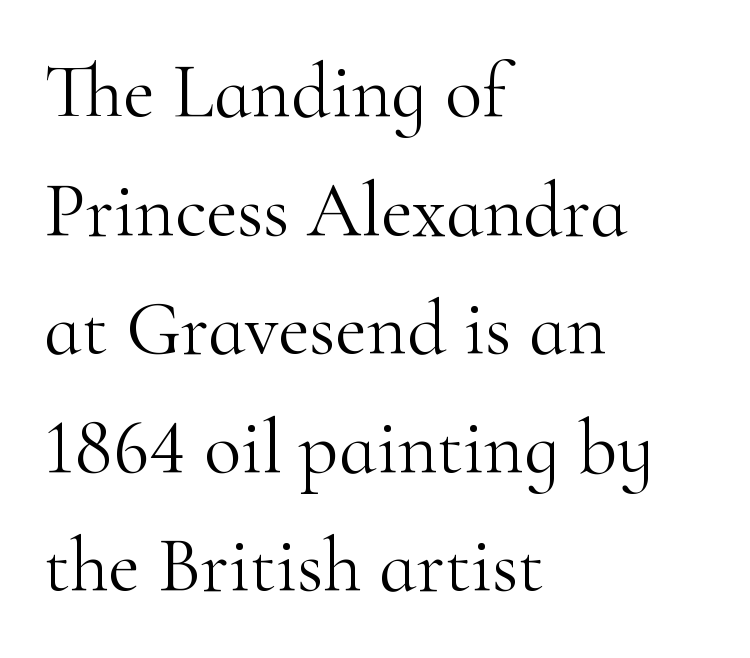
{"serif": "yes", "italic": "no", "bold": "no", "weight": "light", "width": "normal", "stroke_contrast": "high", "x_height": "small", "monospaced": "no", "underline": "no", "align": "left", "line_spacing": "normal", "line_spacing_ratio": 1.54, "letter_spacing": "normal", "letter_spacing_em": 0.0, "glyph_px": 77}
